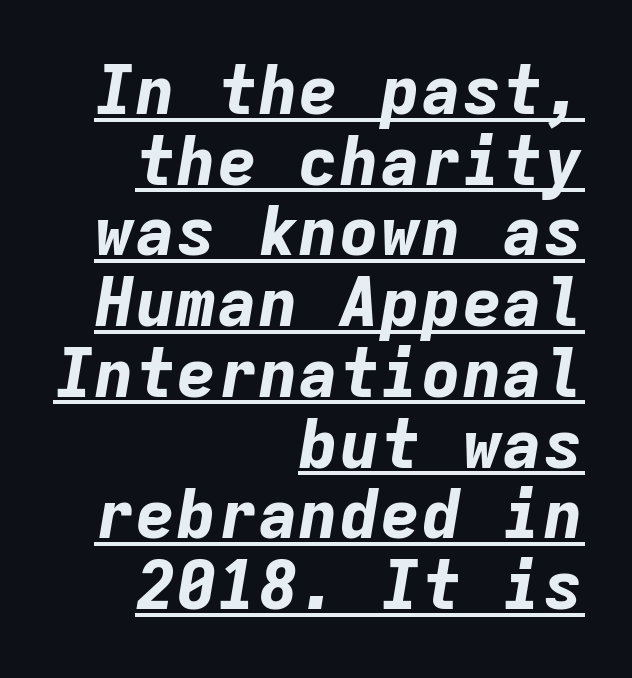
{"italic": "yes", "lean": "right", "slant_degrees": 9, "bold": "yes", "weight": "bold", "width": "normal", "stroke_contrast": "low", "x_height": "medium", "monospaced": "yes", "underline": "yes", "align": "right", "line_spacing": "tight", "line_spacing_ratio": 1.04, "letter_spacing": "normal", "letter_spacing_em": 0.0, "glyph_px": 68}
